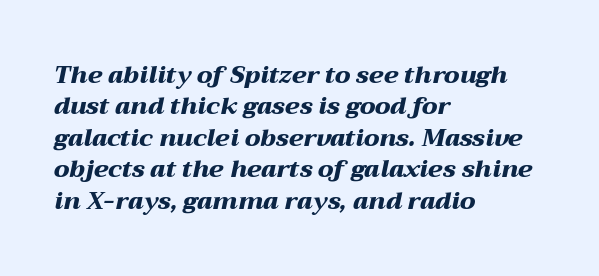
Q: Is the text bold? A: Yes.
Q: Is the text italic (slanted)? A: Yes, it leans right by about 12 degrees.
Q: Is the text underlined? A: No.
Q: How is the paragraph aligned? A: Left-aligned.
Q: Is the spacing between letters normal or unusually wide? A: Normal.
Q: Is the spacing between lines tight, normal or loose? A: Normal.
